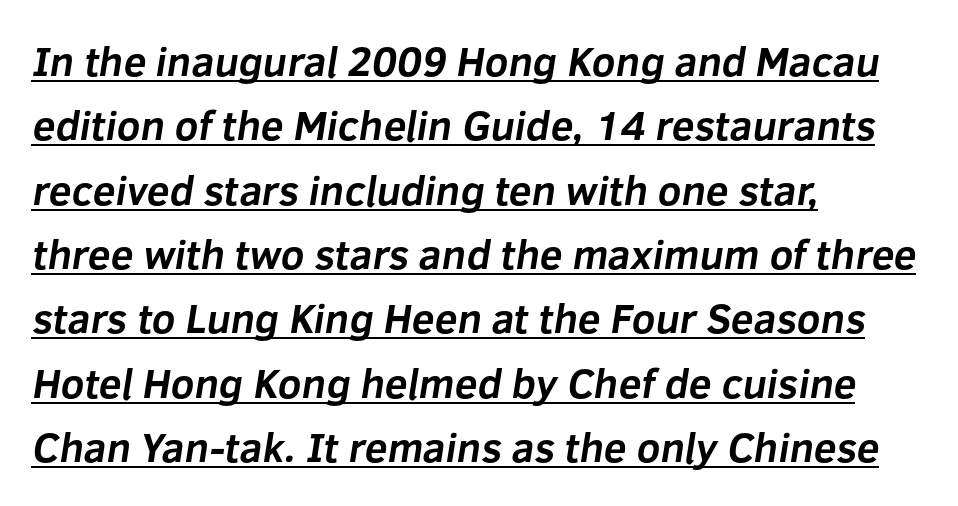
Quick note: interline space is typical. Bold? Absolutely — the strokes are thick and heavy. One-word summary of the alignment: left. The words here are underlined.
